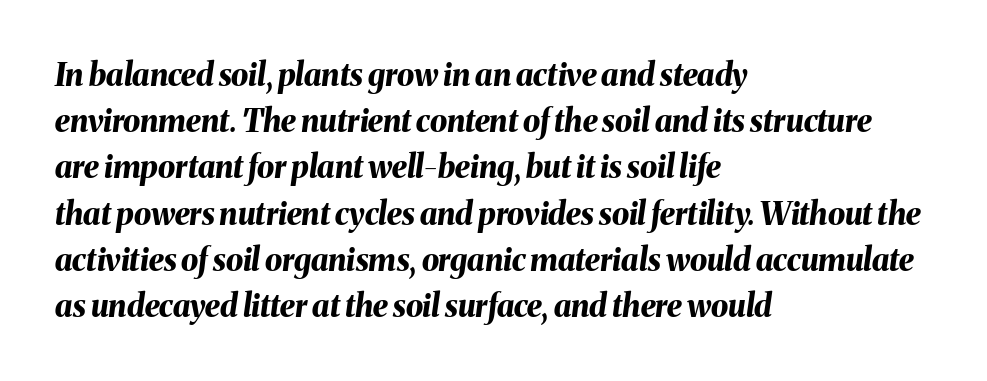
No extra tracking has been applied to these lines. One glance says typical: line gaps are just what's usual. The characters look thick and weighty, a clear bold. Observe the lean: these are italic letterforms. The specimen omits any rule beneath the text block's lines.
